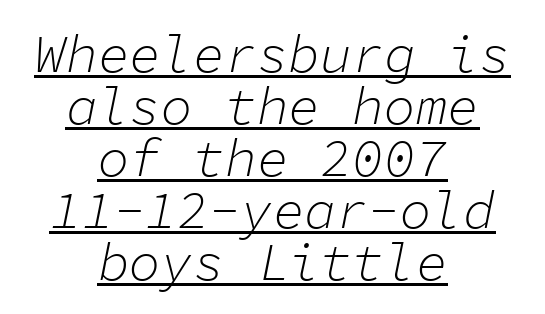
Q: Is the text bold? A: No.
Q: Is the text italic (slanted)? A: Yes, it leans right by about 11 degrees.
Q: Is the text underlined? A: Yes.
Q: How is the paragraph aligned? A: Centered.
Q: Is the spacing between letters normal or unusually wide? A: Normal.
Q: Is the spacing between lines tight, normal or loose? A: Tight.
Q: Width (condensed, normal, or wide)? A: Normal.
Q: Stroke contrast? A: Low.
Q: x-height? A: Medium.
Q: Monospaced? A: Yes.
